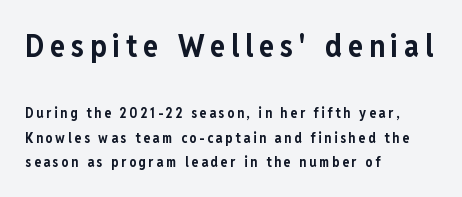
I'd call this a sans setting — the letters go barefoot. It's the straight-up-and-down kind of type. The block sitting higher on the canvas is the one with enlarged characters. Looks like regular typesetting: each glyph gets only the width it needs. These lines are set flush left with a ragged right edge. In terms of weight, the rendering is a true, heavy bold.
